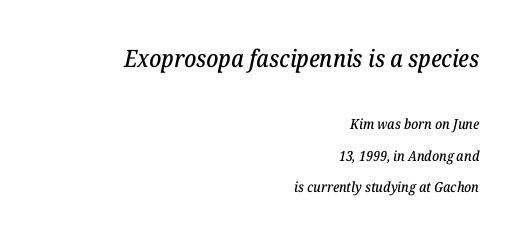
The image shows 24 px text type, italic (leaning right); set right-aligned, loose line spacing (2.25x), normal letter spacing, not underlined; the first (top) block is 1.71x larger.
